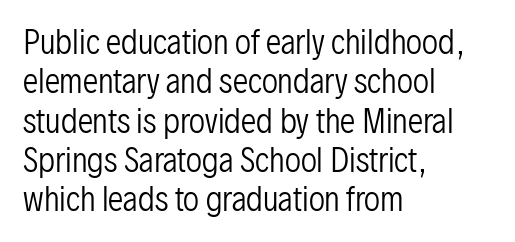
The gaps between neighbouring characters are ordinary and unremarkable. Descenders hang freely into open space. Is there much room between lines? A standard amount, neither cramped nor airy. Think of a printed novel: that variable character pitch is what you see here. Stroke terminals: plain, sans-serif.
